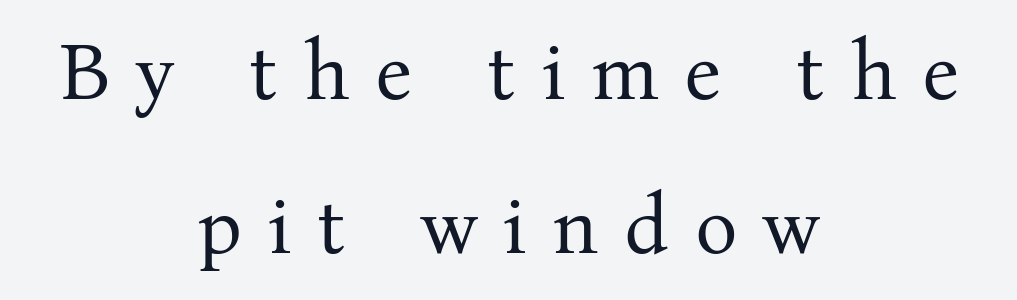
The image shows 80 px regular-weight serif type, upright; set centered, loose line spacing (1.93x), unusually wide letter spacing (+0.32 em), not underlined; medium stroke contrast and a medium x-height.
